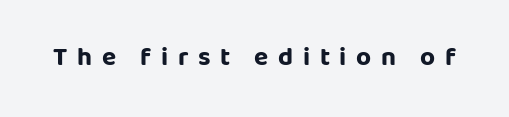
The image shows 26 px bold type, upright; set unusually wide letter spacing (+0.37 em), not underlined.
